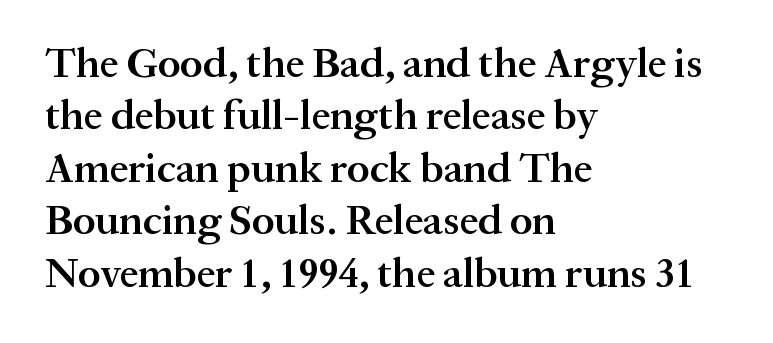
{"serif": "yes", "italic": "no", "bold": "semi", "weight": "semibold", "width": "normal", "stroke_contrast": "medium", "x_height": "medium", "monospaced": "no", "underline": "no", "align": "left", "line_spacing": "normal", "line_spacing_ratio": 1.25, "letter_spacing": "normal", "letter_spacing_em": 0.0, "glyph_px": 42}
